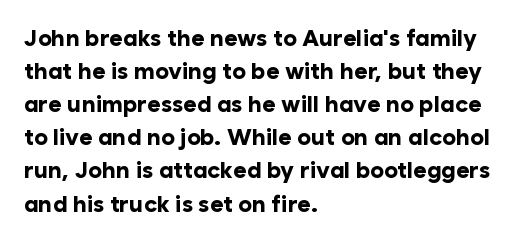
{"italic": "no", "bold": "yes", "underline": "no", "align": "left", "line_spacing": "normal", "line_spacing_ratio": 1.44, "letter_spacing": "normal", "letter_spacing_em": 0.0, "glyph_px": 23}
